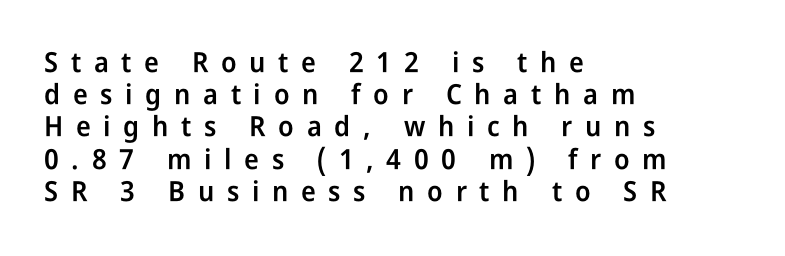
Q: Is the text bold? A: Semi-bold.
Q: Is the text italic (slanted)? A: No, it is upright.
Q: Is the typeface a serif or a sans-serif typeface? A: Sans-serif.
Q: Is the text underlined? A: No.
Q: How is the paragraph aligned? A: Left-aligned.
Q: Is the spacing between letters normal or unusually wide? A: Unusually wide.
Q: Is the spacing between lines tight, normal or loose? A: Tight.
Q: Width (condensed, normal, or wide)? A: Condensed.
Q: Stroke contrast? A: Low.
Q: x-height? A: Medium.
Q: Monospaced? A: No.
